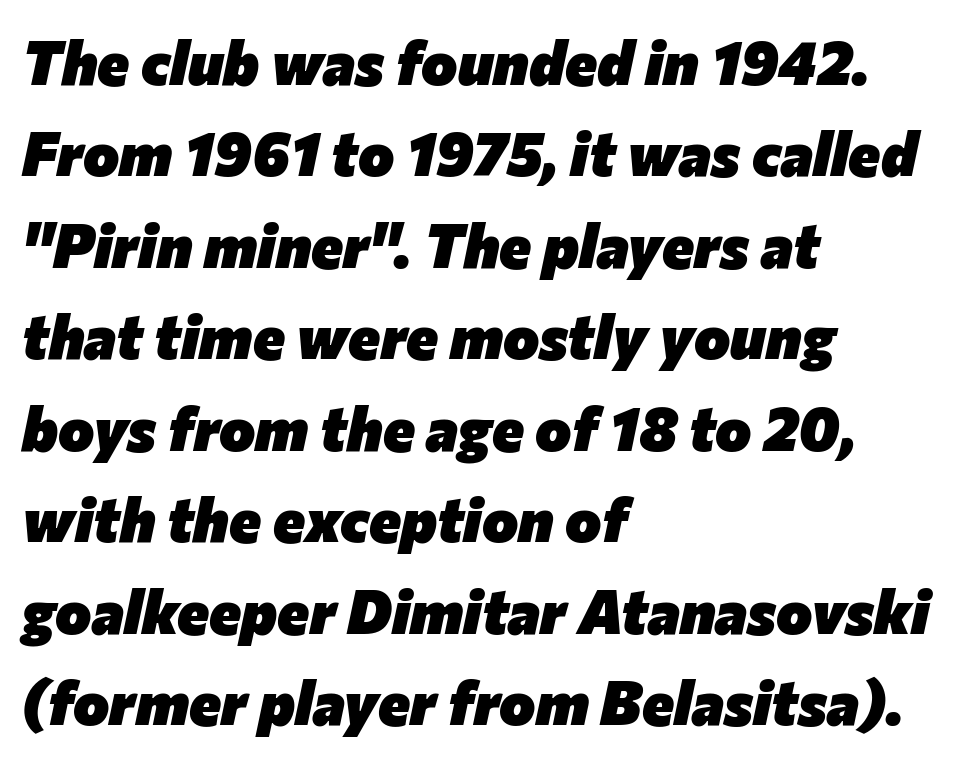
Character widths vary here, with narrow letters taking less room than wide ones. You'd pick this weight for a headline — it's a proper bold. Inter-character spacing is left at the font's built-in metrics. Students, observe: this is what conventionally led text looks like.
